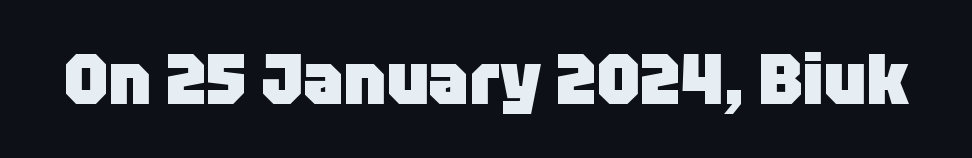
The image shows 72 px heavy sans-serif type, upright; set normal letter spacing, not underlined; low stroke contrast and a large x-height.
